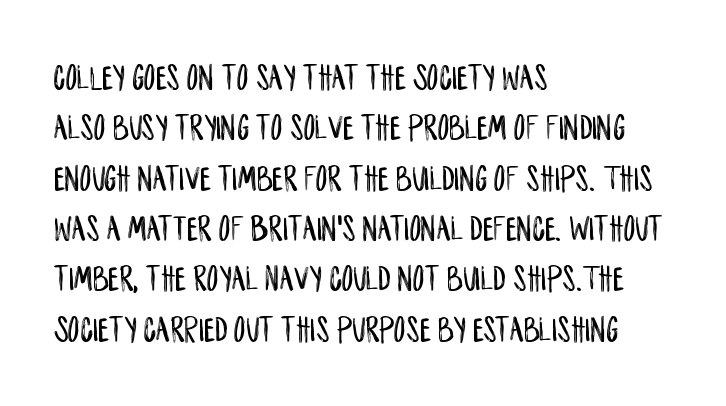
{"serif": "no", "italic": "no", "width": "condensed", "stroke_contrast": "low", "x_height": "large", "monospaced": "no", "underline": "no", "align": "left", "line_spacing": "normal", "line_spacing_ratio": 1.36, "letter_spacing": "normal", "letter_spacing_em": 0.0, "glyph_px": 37}
